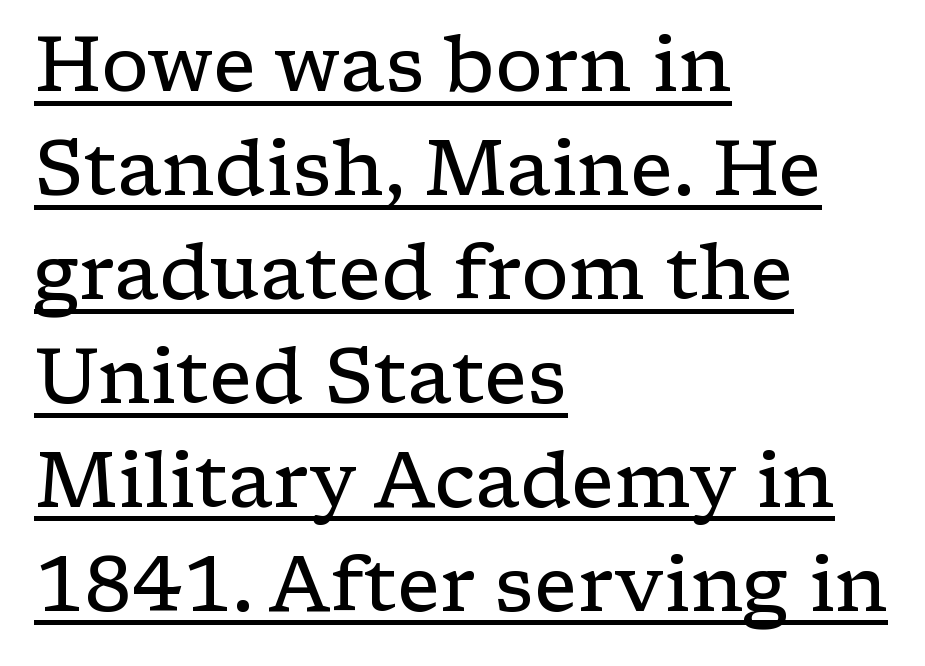
Q: Is the text bold? A: No.
Q: Is the text italic (slanted)? A: No, it is upright.
Q: Is the typeface a serif or a sans-serif typeface? A: Serif.
Q: Is the text underlined? A: Yes.
Q: How is the paragraph aligned? A: Left-aligned.
Q: Is the spacing between letters normal or unusually wide? A: Normal.
Q: Is the spacing between lines tight, normal or loose? A: Normal.
Q: Width (condensed, normal, or wide)? A: Wide.
Q: Stroke contrast? A: Low.
Q: x-height? A: Medium.
Q: Monospaced? A: No.
